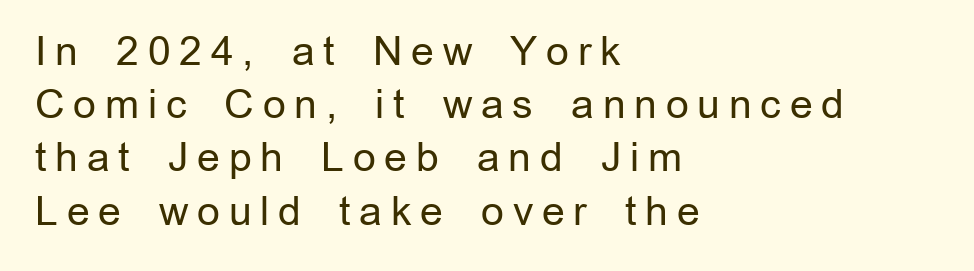
Q: Is the text bold? A: No.
Q: Is the text italic (slanted)? A: No, it is upright.
Q: Is the typeface a serif or a sans-serif typeface? A: Sans-serif.
Q: Is the text underlined? A: No.
Q: How is the paragraph aligned? A: Left-aligned.
Q: Is the spacing between letters normal or unusually wide? A: Unusually wide.
Q: Is the spacing between lines tight, normal or loose? A: Normal.
Q: Width (condensed, normal, or wide)? A: Normal.
Q: Stroke contrast? A: Low.
Q: x-height? A: Medium.
Q: Monospaced? A: No.
